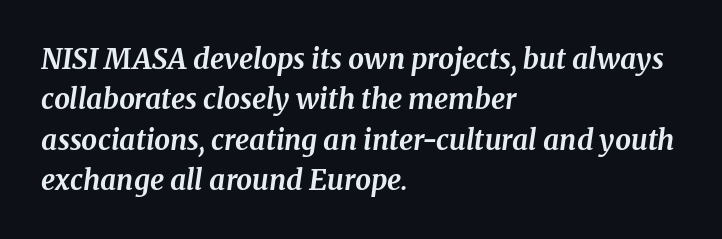
Q: Is the text bold? A: Yes.
Q: Is the text italic (slanted)? A: Yes, it leans right by about 8 degrees.
Q: Is the typeface a serif or a sans-serif typeface? A: Serif.
Q: Is the text underlined? A: No.
Q: How is the paragraph aligned? A: Left-aligned.
Q: Is the spacing between letters normal or unusually wide? A: Normal.
Q: Is the spacing between lines tight, normal or loose? A: Normal.
Q: Width (condensed, normal, or wide)? A: Normal.
Q: Stroke contrast? A: Medium.
Q: x-height? A: Medium.
Q: Monospaced? A: No.
